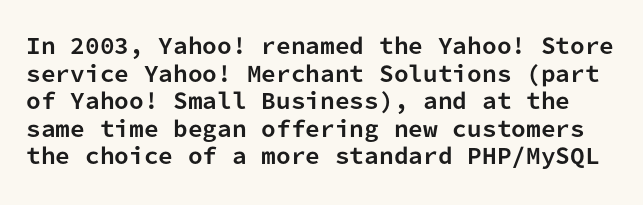
The image shows 21 px bold type, upright; set normal line spacing (1.31x), normal letter spacing, not underlined.
